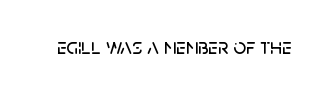
{"italic": "no", "underline": "no", "letter_spacing": "normal", "letter_spacing_em": 0.0, "glyph_px": 22}
